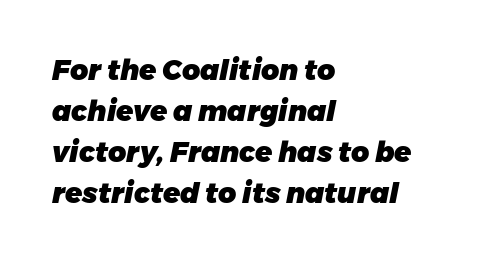
Q: Is the text bold? A: Yes.
Q: Is the text italic (slanted)? A: Yes, it leans right by about 11 degrees.
Q: Is the text underlined? A: No.
Q: How is the paragraph aligned? A: Left-aligned.
Q: Is the spacing between letters normal or unusually wide? A: Normal.
Q: Is the spacing between lines tight, normal or loose? A: Normal.
Q: Width (condensed, normal, or wide)? A: Normal.
Q: Stroke contrast? A: Low.
Q: x-height? A: Medium.
Q: Monospaced? A: No.
